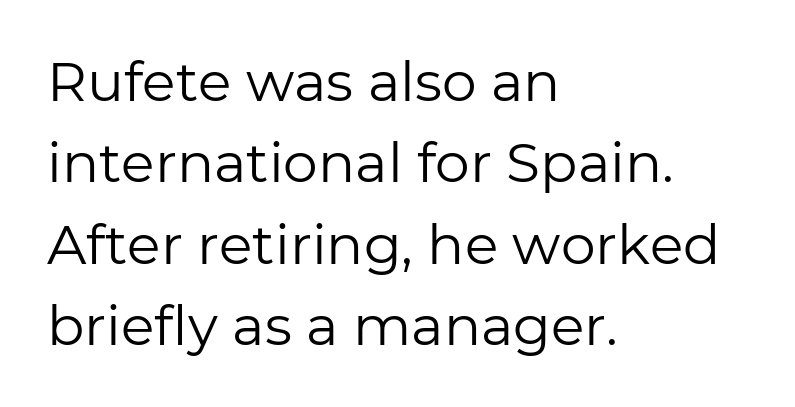
Each letter keeps its own natural width here, so spacing adapts to shape. What's the leading like? Ordinary, nothing unusual. You could call the tracking neutral — neither tight nor loose. This sample is left-justified, so line endings fall wherever the words run out.
